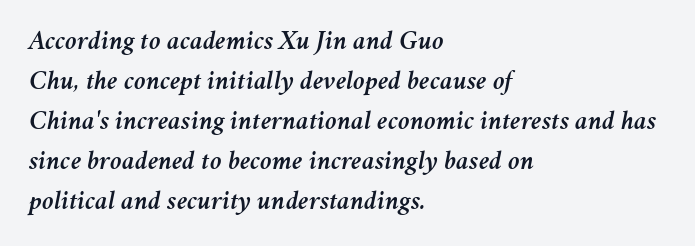
{"italic": "yes", "lean": "right", "slant_degrees": 11, "underline": "no", "align": "left", "line_spacing": "normal", "line_spacing_ratio": 1.48, "letter_spacing": "normal", "letter_spacing_em": 0.0, "glyph_px": 27}
